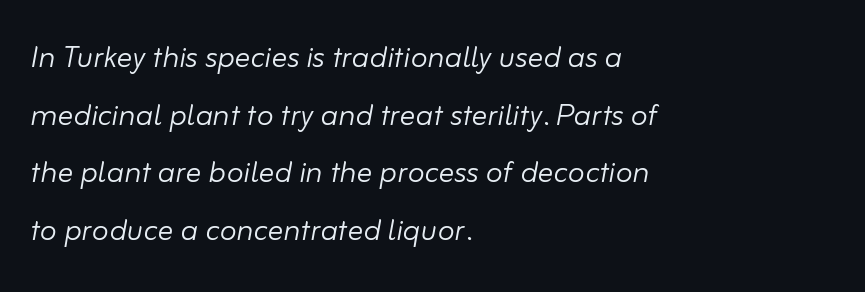
{"italic": "yes", "lean": "right", "slant_degrees": 10, "bold": "no", "weight": "light", "width": "normal", "stroke_contrast": "low", "x_height": "small", "monospaced": "no", "underline": "no", "align": "left", "line_spacing": "normal", "line_spacing_ratio": 1.48, "letter_spacing": "normal", "letter_spacing_em": 0.0, "glyph_px": 39}
